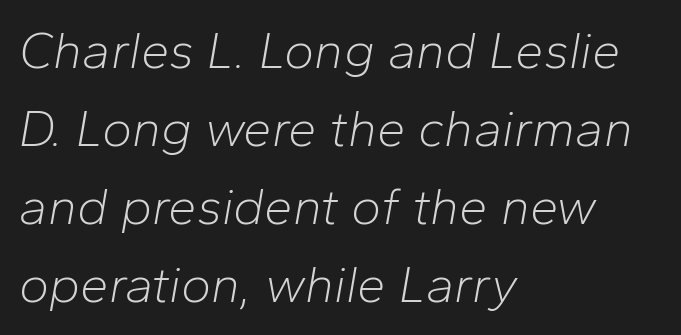
Q: Is the text bold? A: No.
Q: Is the text italic (slanted)? A: Yes, it leans right by about 10 degrees.
Q: Is the text underlined? A: No.
Q: How is the paragraph aligned? A: Left-aligned.
Q: Is the spacing between letters normal or unusually wide? A: Normal.
Q: Is the spacing between lines tight, normal or loose? A: Normal.
Q: Width (condensed, normal, or wide)? A: Normal.
Q: Stroke contrast? A: Low.
Q: x-height? A: Medium.
Q: Monospaced? A: No.
